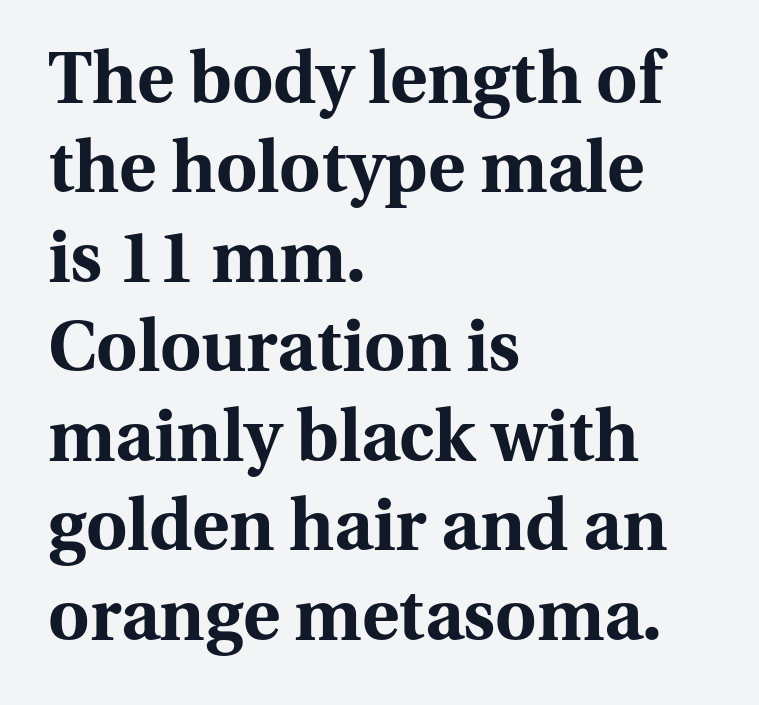
The image shows 71 px bold serif type, upright; set left-aligned, normal line spacing (1.26x), normal letter spacing, not underlined; medium stroke contrast and a medium x-height.
